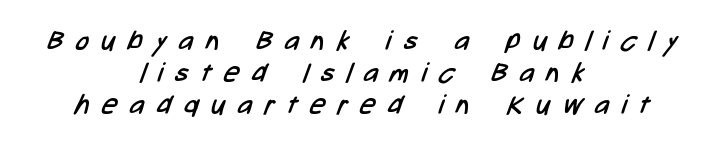
The zone under the glyphs is completely vacant. Layout note: lines centered. Loose tracking; the words dissolve into strings of separated letters. The letterforms sit at book weight or below.
